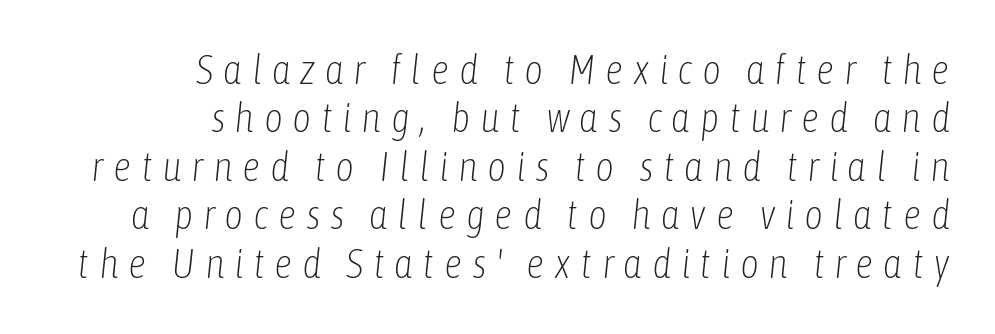
The image shows 41 px light, condensed type, italic (leaning right); set right-aligned, line spacing 1.18x, unusually wide letter spacing (+0.23 em), not underlined; low stroke contrast and a medium x-height.
